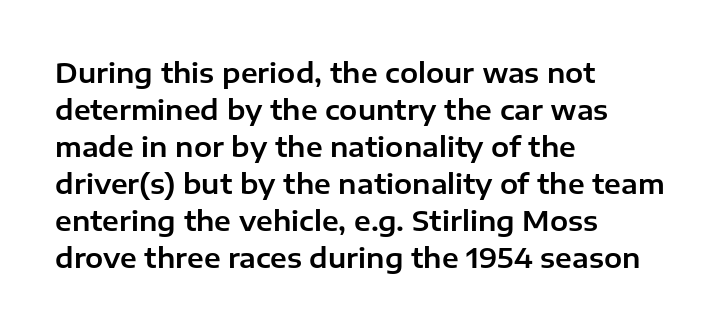
The image shows 27 px text type, upright; set left-aligned, normal line spacing (1.37x), normal letter spacing, not underlined.
